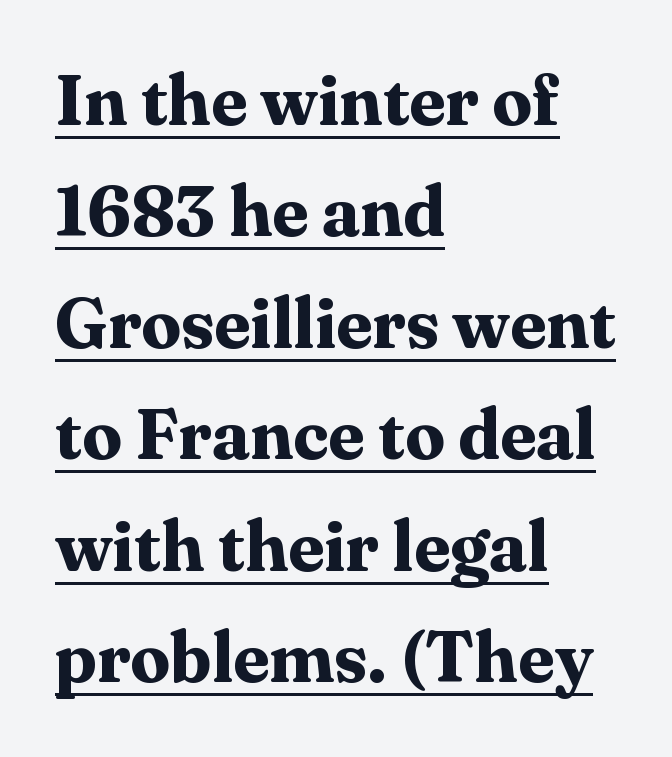
The type sits square on the baseline with zero lean. Reading down the block, your eye returns to a fixed left position each line. Check the space under the baseline: a stroke is drawn there. Is the type bold? Yes — the strokes are clearly thick and heavy. Font category for this specimen: serif. Note the varied advance widths — an 'i' is clearly narrower than an 'm'.
